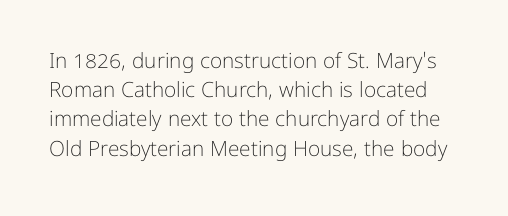
{"italic": "no", "bold": "no", "underline": "no", "line_spacing": "normal", "line_spacing_ratio": 1.39, "letter_spacing": "normal", "letter_spacing_em": 0.0, "glyph_px": 21}
